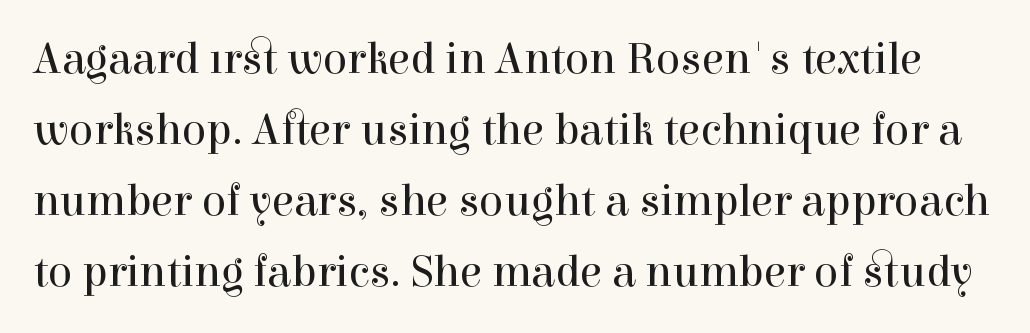
Q: Is the text bold? A: No.
Q: Is the text italic (slanted)? A: No, it is upright.
Q: Is the typeface a serif or a sans-serif typeface? A: Serif.
Q: Is the text underlined? A: No.
Q: Is the spacing between letters normal or unusually wide? A: Normal.
Q: Is the spacing between lines tight, normal or loose? A: Normal.
Q: Width (condensed, normal, or wide)? A: Normal.
Q: x-height? A: Medium.
Q: Monospaced? A: No.
